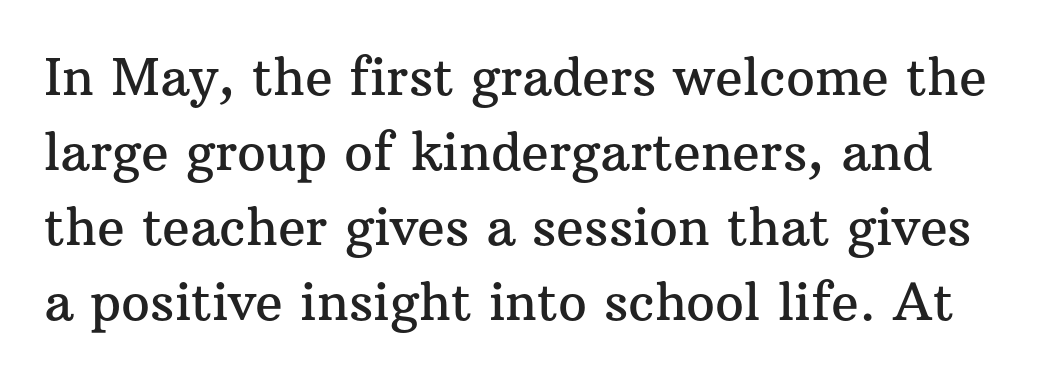
{"serif": "yes", "italic": "no", "width": "normal", "stroke_contrast": "medium", "x_height": "medium", "monospaced": "no", "underline": "no", "line_spacing": "normal", "line_spacing_ratio": 1.47, "letter_spacing": "normal", "letter_spacing_em": 0.0, "glyph_px": 51}
